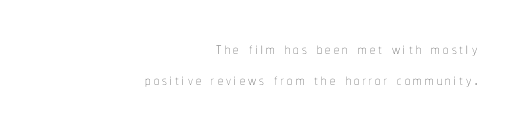
Q: Is the text bold? A: No.
Q: Is the text italic (slanted)? A: No, it is upright.
Q: Is the text underlined? A: No.
Q: How is the paragraph aligned? A: Right-aligned.
Q: Is the spacing between lines tight, normal or loose? A: Normal.
